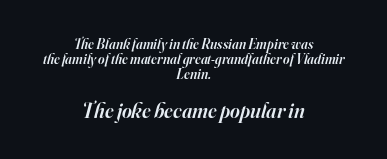
Small over large — that's the arrangement of the two blocks here. Quick note: italic. Is the block centered? Yes — each line is placed symmetrically about the middle. The line-height multiplier appears low, near solid setting. No extra tracking has been applied to these lines. This rendering features lettering with no underline.
